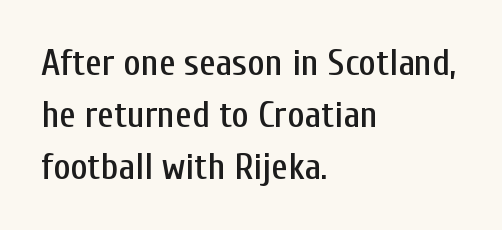
{"serif": "no", "italic": "no", "width": "condensed", "stroke_contrast": "low", "x_height": "medium", "monospaced": "no", "underline": "no", "align": "left", "line_spacing": "normal", "line_spacing_ratio": 1.4, "letter_spacing": "normal", "letter_spacing_em": 0.0, "glyph_px": 37}
